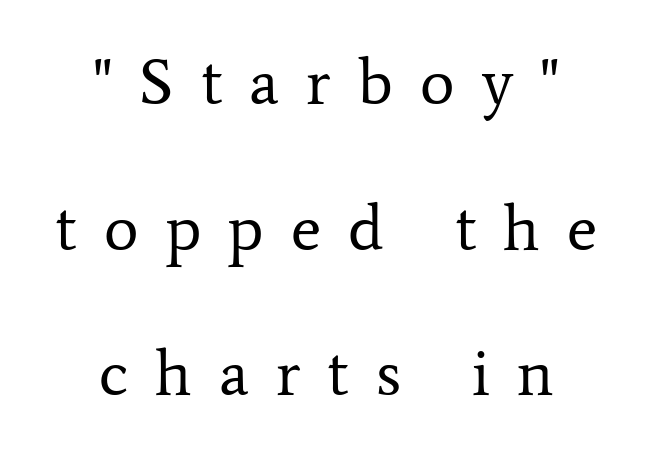
The space directly below the letters is spotless. Yep, those are serifs on the letters. Loose tracking; the words dissolve into strings of separated letters. The paragraph has two soft edges and a firm central axis. Unbolded letterforms with no extra heft.
